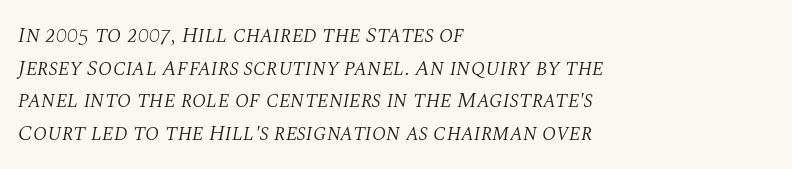
{"italic": "yes", "lean": "right", "slant_degrees": 10, "bold": "no", "underline": "no", "align": "left", "line_spacing": "normal", "line_spacing_ratio": 1.48, "letter_spacing": "normal", "letter_spacing_em": 0.0, "glyph_px": 22}
